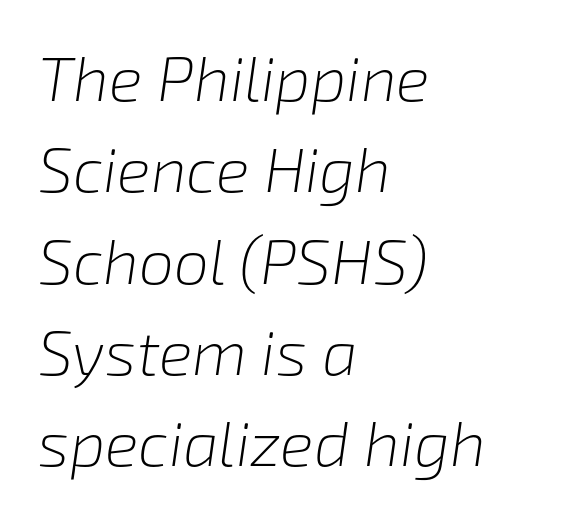
Q: Is the text bold? A: No.
Q: Is the text italic (slanted)? A: Yes, it leans right by about 8 degrees.
Q: Is the text underlined? A: No.
Q: How is the paragraph aligned? A: Left-aligned.
Q: Is the spacing between letters normal or unusually wide? A: Normal.
Q: Is the spacing between lines tight, normal or loose? A: Normal.
Q: Width (condensed, normal, or wide)? A: Normal.
Q: Stroke contrast? A: Low.
Q: x-height? A: Medium.
Q: Monospaced? A: No.
